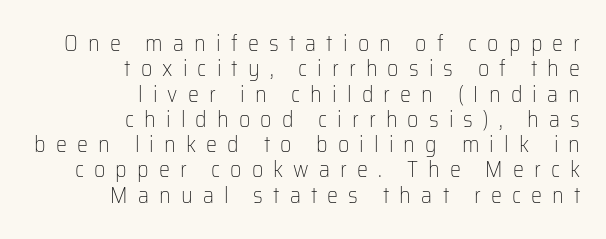
Q: Is the text bold? A: No.
Q: Is the text italic (slanted)? A: No, it is upright.
Q: Is the text underlined? A: No.
Q: How is the paragraph aligned? A: Right-aligned.
Q: Is the spacing between letters normal or unusually wide? A: Unusually wide.
Q: Is the spacing between lines tight, normal or loose? A: Tight.
